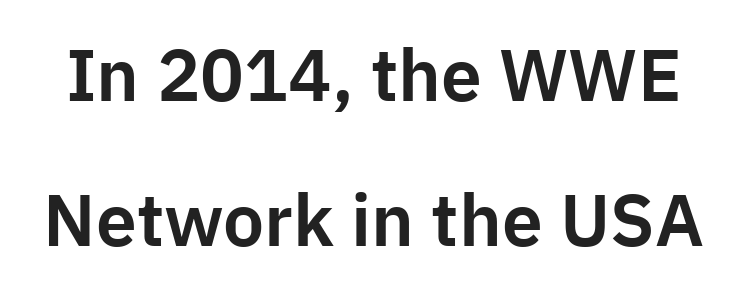
{"serif": "no", "italic": "no", "width": "normal", "stroke_contrast": "low", "x_height": "medium", "monospaced": "no", "underline": "no", "line_spacing": "loose", "line_spacing_ratio": 1.98, "letter_spacing": "normal", "letter_spacing_em": 0.0, "glyph_px": 73}
